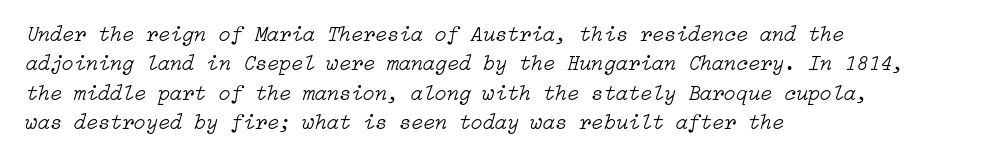
Caption: multi-line text, flush left, ragged right. This sample uses an oblique cut, with every glyph tilted off the vertical. Unmarked baselines from the first word to the last. The line texture is even and compact thanks to regular tracking. The leading is moderate, giving the passage an even texture.
